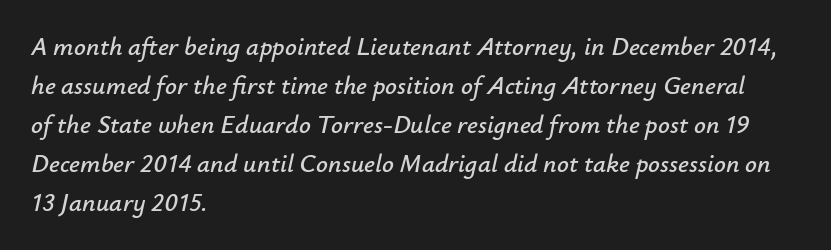
Q: Is the text italic (slanted)? A: Yes, it leans right by about 12 degrees.
Q: Is the text underlined? A: No.
Q: How is the paragraph aligned? A: Left-aligned.
Q: Is the spacing between letters normal or unusually wide? A: Normal.
Q: Is the spacing between lines tight, normal or loose? A: Normal.
